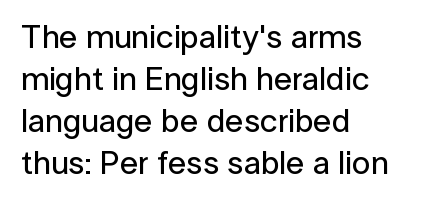
A typesetter would label this face a sans. Horizontal bands of white between lines are of average thickness. Here the designer chose a conventional face with non-uniform glyph widths. Characters remain perfectly vertical along every line. Line beginnings align vertically; line endings do not.
